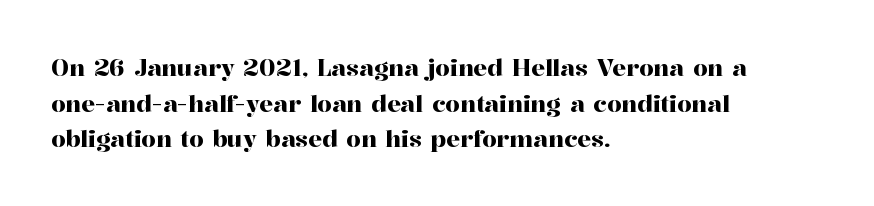
The image shows 23 px text type, upright; set left-aligned, normal line spacing (1.55x), normal letter spacing, not underlined.
